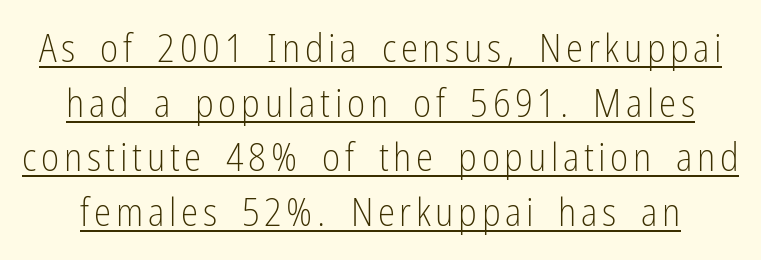
The image shows 39 px light, condensed sans-serif type, upright; set normal line spacing (1.4x), underlined; low stroke contrast and a medium x-height.
